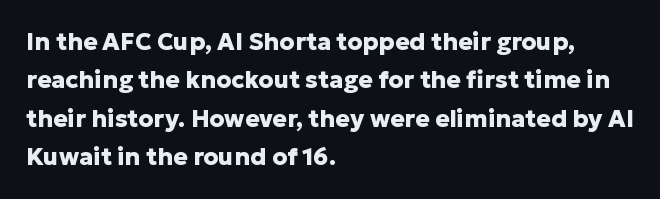
The image shows 24 px bold type, upright; set left-aligned, normal line spacing (1.6x), normal letter spacing, not underlined.
